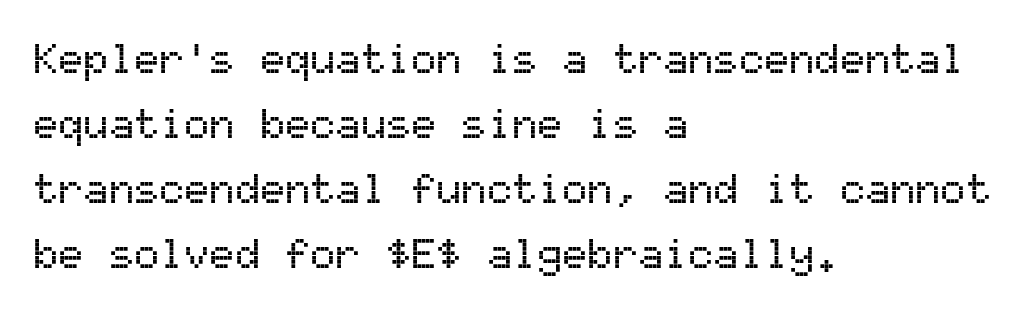
The image shows 42 px sans-serif type, upright, monospaced; set left-aligned, normal line spacing (1.55x), normal letter spacing, not underlined; medium stroke contrast and a medium x-height.
